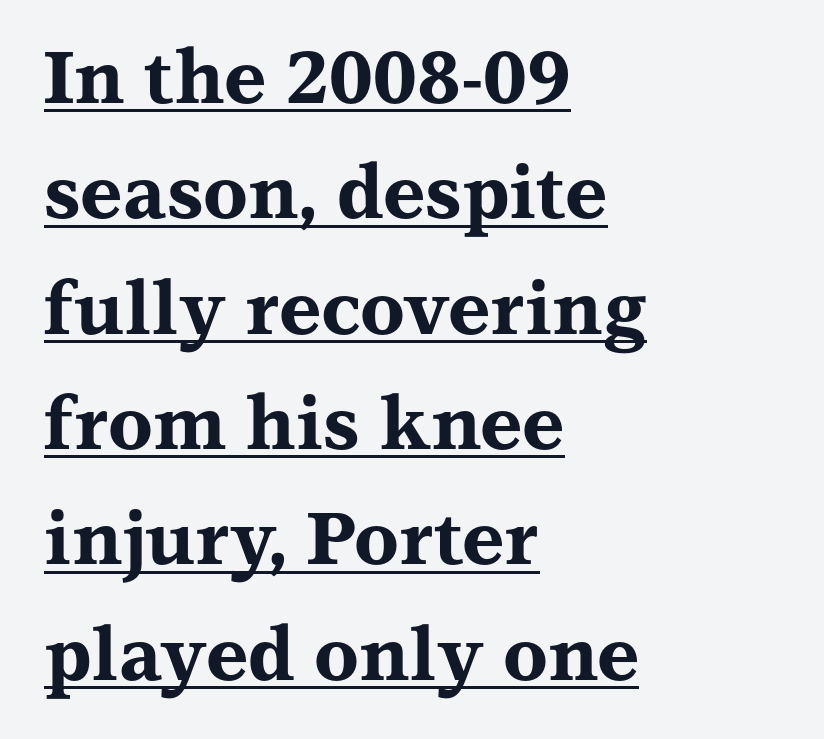
Q: Is the text bold? A: Yes.
Q: Is the text italic (slanted)? A: No, it is upright.
Q: Is the typeface a serif or a sans-serif typeface? A: Serif.
Q: Is the text underlined? A: Yes.
Q: How is the paragraph aligned? A: Left-aligned.
Q: Is the spacing between letters normal or unusually wide? A: Normal.
Q: Is the spacing between lines tight, normal or loose? A: Normal.
Q: Width (condensed, normal, or wide)? A: Wide.
Q: Stroke contrast? A: Medium.
Q: x-height? A: Medium.
Q: Monospaced? A: No.
